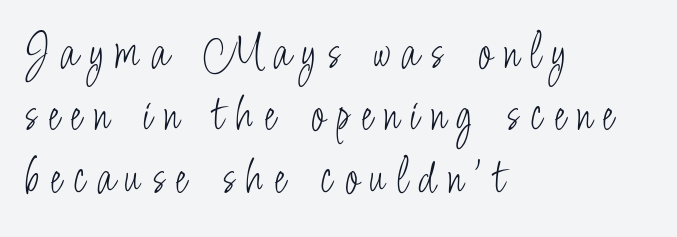
Q: Is the text bold? A: No.
Q: Is the text italic (slanted)? A: Yes.
Q: Is the typeface a serif or a sans-serif typeface? A: Sans-serif.
Q: Is the text underlined? A: No.
Q: How is the paragraph aligned? A: Left-aligned.
Q: Is the spacing between letters normal or unusually wide? A: Unusually wide.
Q: Width (condensed, normal, or wide)? A: Condensed.
Q: Stroke contrast? A: Low.
Q: x-height? A: Small.
Q: Monospaced? A: No.
